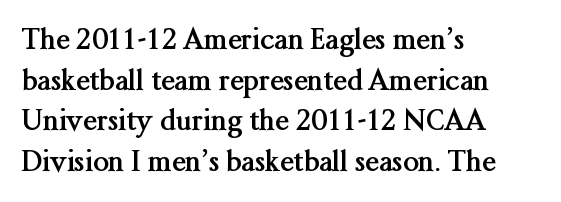
A typesetter would call this proportional, since set widths differ per character. Vertical spacing — default. Plain, unruled lines of type. Summary of weight: heavy, a full bold. Nope, not italic — everything's standing straight.
